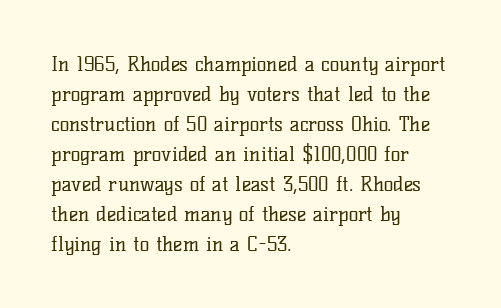
The image shows 20 px text type, upright; set left-aligned, normal line spacing (1.5x), normal letter spacing, not underlined.
